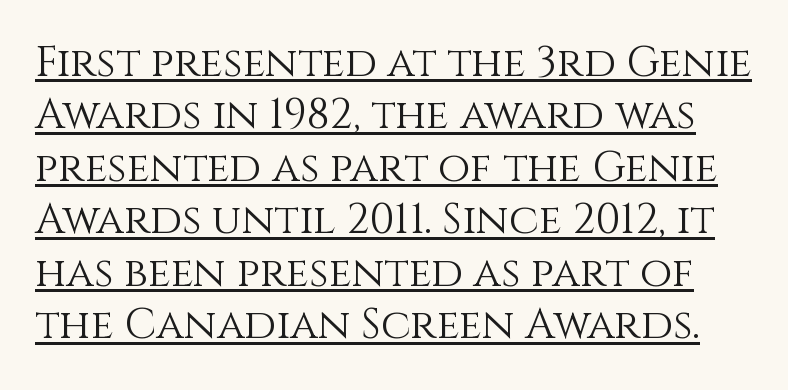
Q: Is the text bold? A: No.
Q: Is the text italic (slanted)? A: No, it is upright.
Q: Is the text underlined? A: Yes.
Q: Is the spacing between letters normal or unusually wide? A: Normal.
Q: Is the spacing between lines tight, normal or loose? A: Normal.
Q: Width (condensed, normal, or wide)? A: Normal.
Q: Stroke contrast? A: Medium.
Q: x-height? A: Large.
Q: Monospaced? A: No.
